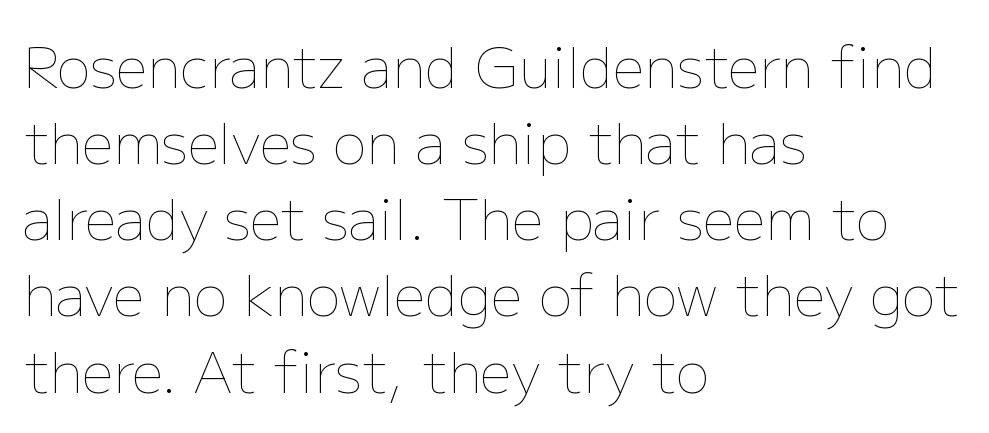
{"italic": "no", "bold": "no", "weight": "thin", "width": "normal", "stroke_contrast": "low", "x_height": "medium", "monospaced": "no", "underline": "no", "align": "left", "line_spacing": "normal", "line_spacing_ratio": 1.36, "letter_spacing": "normal", "letter_spacing_em": 0.0, "glyph_px": 56}
